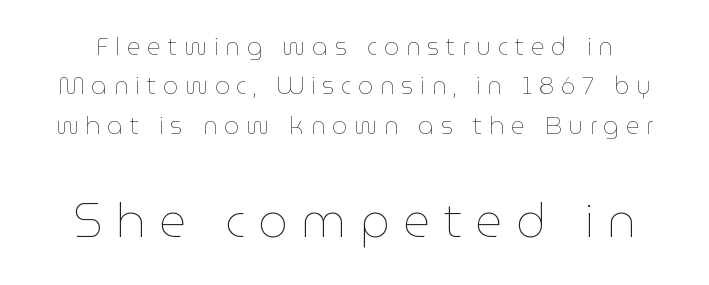
The image shows 47 px thin type, upright; set normal line spacing (1.64x), unusually wide letter spacing (+0.28 em), not underlined; the second (bottom) block is 1.96x larger; low stroke contrast and a medium x-height.
